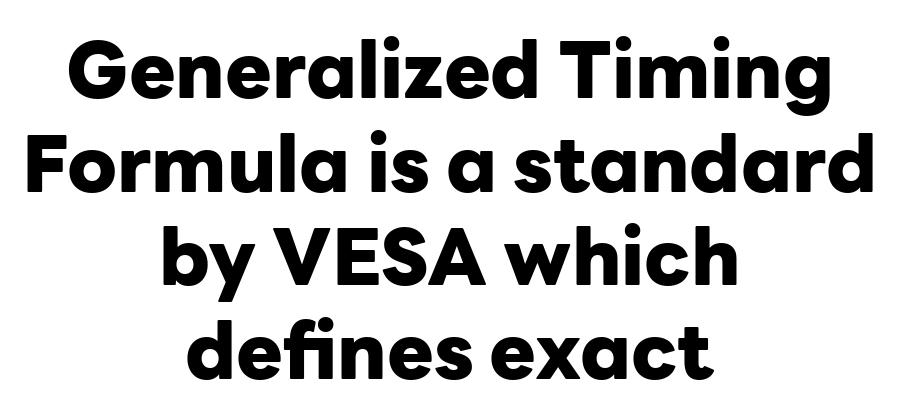
{"serif": "no", "italic": "no", "bold": "yes", "weight": "heavy", "width": "normal", "stroke_contrast": "low", "x_height": "medium", "monospaced": "no", "underline": "no", "align": "center", "line_spacing_ratio": 1.2, "letter_spacing": "normal", "letter_spacing_em": 0.0, "glyph_px": 78}
